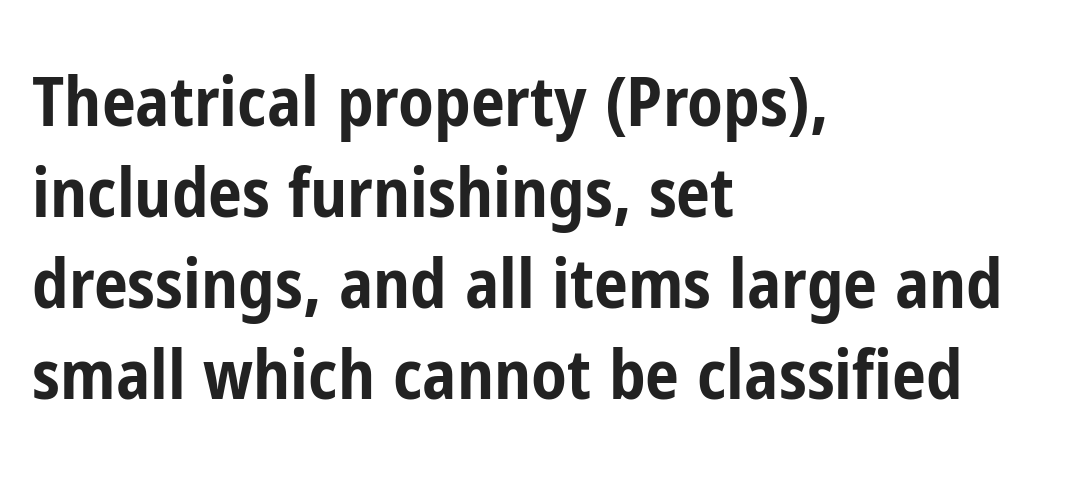
Q: Is the text bold? A: Yes.
Q: Is the text italic (slanted)? A: No, it is upright.
Q: Is the typeface a serif or a sans-serif typeface? A: Sans-serif.
Q: Is the text underlined? A: No.
Q: How is the paragraph aligned? A: Left-aligned.
Q: Is the spacing between letters normal or unusually wide? A: Normal.
Q: Is the spacing between lines tight, normal or loose? A: Normal.
Q: Width (condensed, normal, or wide)? A: Condensed.
Q: Stroke contrast? A: Low.
Q: x-height? A: Medium.
Q: Monospaced? A: No.
